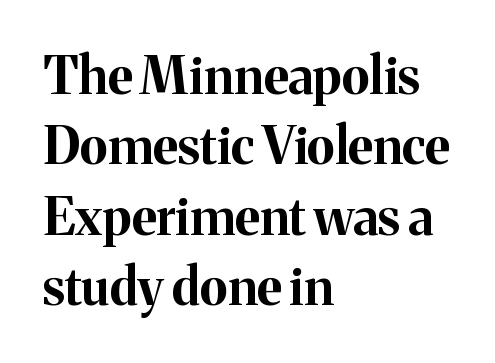
Q: Is the text bold? A: Yes.
Q: Is the text italic (slanted)? A: No, it is upright.
Q: Is the typeface a serif or a sans-serif typeface? A: Serif.
Q: Is the text underlined? A: No.
Q: How is the paragraph aligned? A: Left-aligned.
Q: Is the spacing between letters normal or unusually wide? A: Normal.
Q: Is the spacing between lines tight, normal or loose? A: Normal.
Q: Width (condensed, normal, or wide)? A: Normal.
Q: Stroke contrast? A: Medium.
Q: x-height? A: Medium.
Q: Monospaced? A: No.
